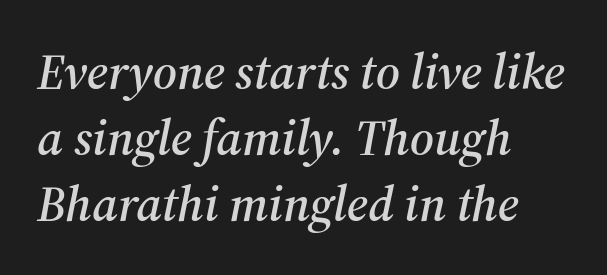
The image shows 50 px serif type, italic (leaning right); set left-aligned, normal line spacing (1.32x), normal letter spacing, not underlined; medium stroke contrast and a medium x-height.
